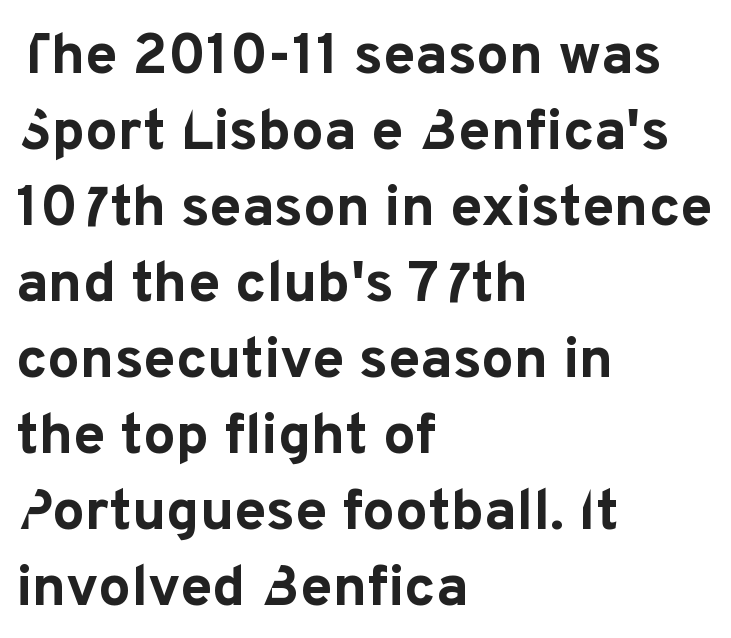
{"serif": "no", "italic": "no", "bold": "yes", "weight": "bold", "width": "normal", "stroke_contrast": "low", "x_height": "medium", "monospaced": "no", "underline": "no", "align": "left", "line_spacing": "normal", "line_spacing_ratio": 1.31, "letter_spacing": "normal", "letter_spacing_em": 0.0, "glyph_px": 58}
